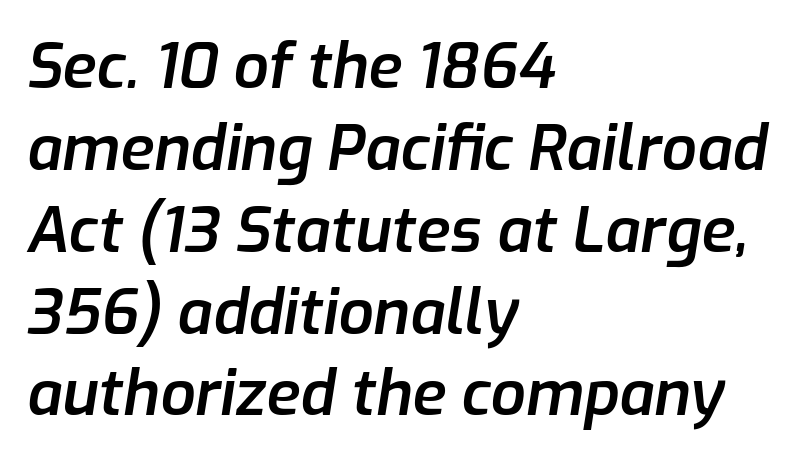
{"italic": "yes", "lean": "right", "slant_degrees": 9, "bold": "semi", "weight": "semibold", "width": "normal", "stroke_contrast": "low", "x_height": "medium", "monospaced": "no", "underline": "no", "align": "left", "line_spacing": "normal", "line_spacing_ratio": 1.32, "letter_spacing": "normal", "letter_spacing_em": 0.0, "glyph_px": 62}
